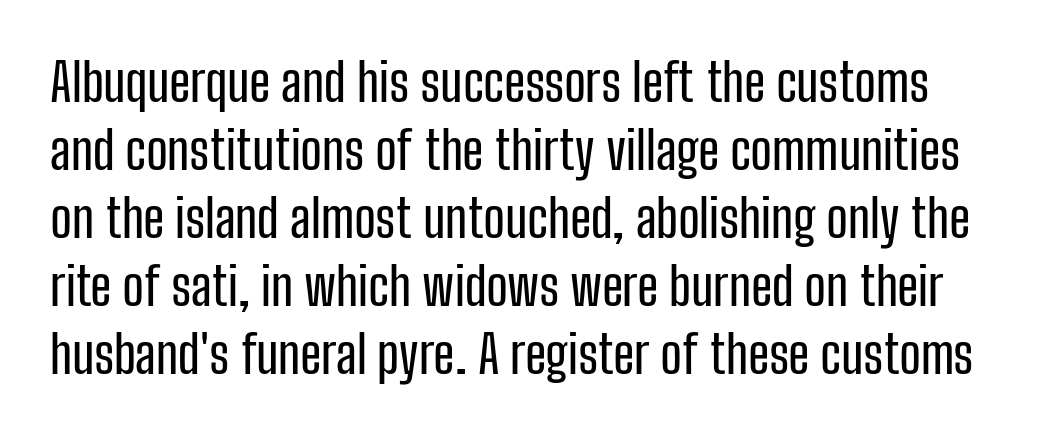
The face used here is a sans, in the tradition of grotesques and geometrics. Characters follow at the spacing the type designer built in. Every stem runs plumb, perpendicular to the baseline. The specimen omits any rule beneath the text block's lines. Note the varied advance widths — an 'i' is clearly narrower than an 'm'. Interline gaps are of average width in this sample.
